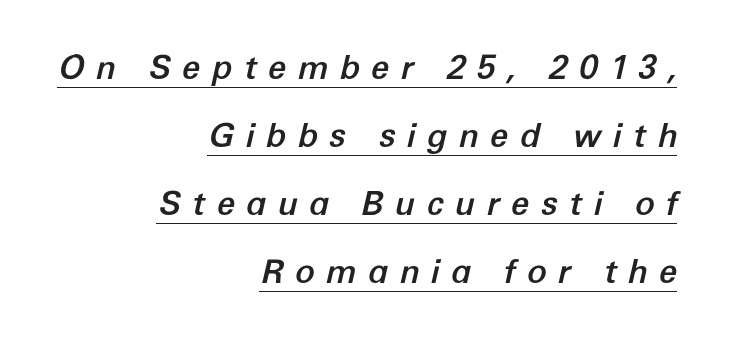
Q: Is the text italic (slanted)? A: Yes, it leans right by about 12 degrees.
Q: Is the text underlined? A: Yes.
Q: How is the paragraph aligned? A: Right-aligned.
Q: Is the spacing between letters normal or unusually wide? A: Unusually wide.
Q: Is the spacing between lines tight, normal or loose? A: Loose.
Q: Width (condensed, normal, or wide)? A: Normal.
Q: Stroke contrast? A: Low.
Q: x-height? A: Medium.
Q: Monospaced? A: No.
